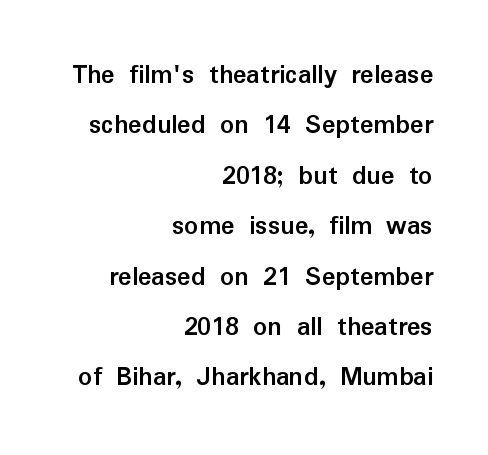
Q: Is the text bold? A: Yes.
Q: Is the text italic (slanted)? A: No, it is upright.
Q: Is the typeface a serif or a sans-serif typeface? A: Sans-serif.
Q: Is the text underlined? A: No.
Q: How is the paragraph aligned? A: Right-aligned.
Q: Is the spacing between letters normal or unusually wide? A: Normal.
Q: Width (condensed, normal, or wide)? A: Normal.
Q: Stroke contrast? A: Low.
Q: x-height? A: Medium.
Q: Monospaced? A: No.
